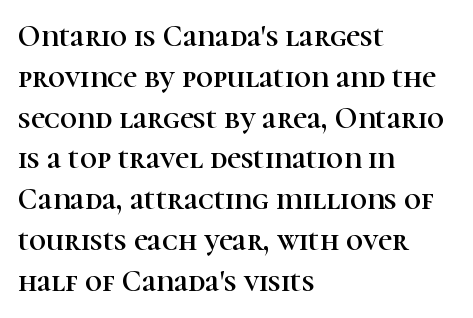
Q: Is the text italic (slanted)? A: No, it is upright.
Q: Is the typeface a serif or a sans-serif typeface? A: Serif.
Q: Is the text underlined? A: No.
Q: How is the paragraph aligned? A: Left-aligned.
Q: Is the spacing between letters normal or unusually wide? A: Normal.
Q: Is the spacing between lines tight, normal or loose? A: Normal.
Q: Width (condensed, normal, or wide)? A: Normal.
Q: Stroke contrast? A: High.
Q: x-height? A: Medium.
Q: Monospaced? A: No.
